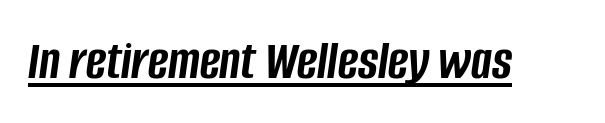
The image shows 55 px semibold, condensed type, italic (leaning right); set normal letter spacing, underlined; low stroke contrast and a large x-height.
